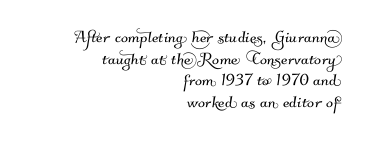
The passage shown stacks its lines with hardly any gap. The horizontal fit of the characters is conventional and even. Bare-footed words on every line. The lines in this sample share a right terminus and differ only in where they begin.
